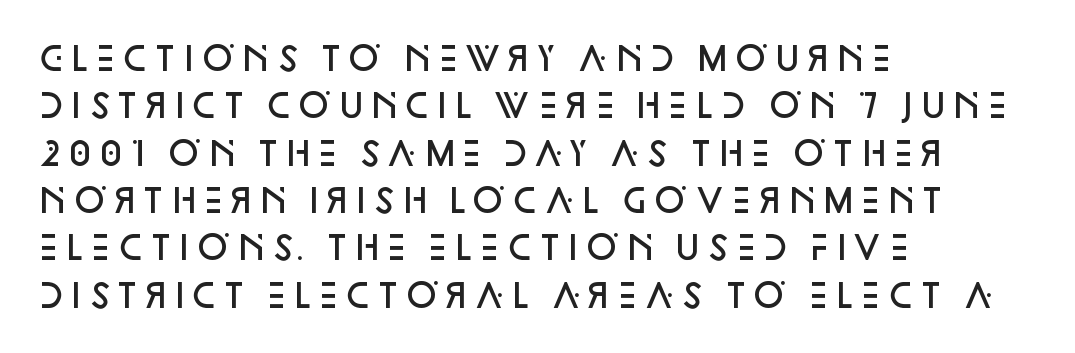
The image shows 32 px semibold sans-serif type, upright; set left-aligned, normal line spacing (1.48x), normal letter spacing, not underlined; low stroke contrast and a large x-height.
